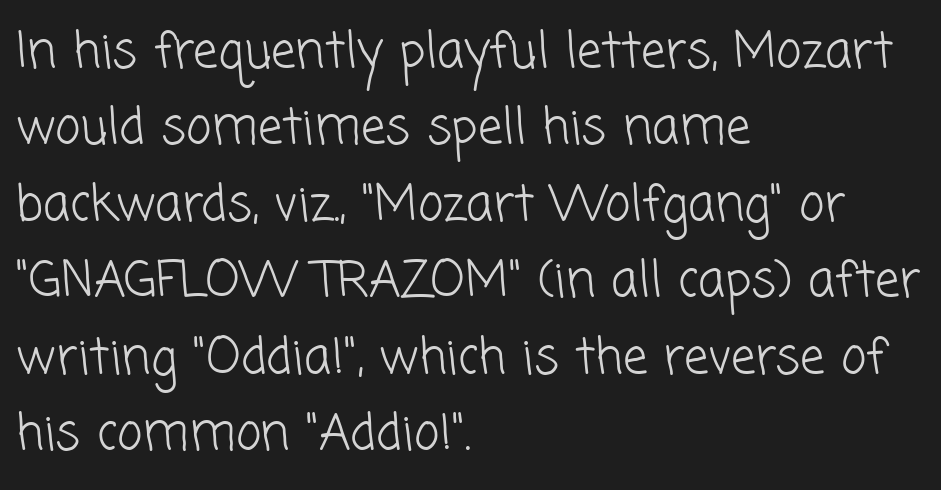
{"serif": "no", "bold": "no", "weight": "light", "width": "normal", "stroke_contrast": "low", "x_height": "medium", "monospaced": "no", "underline": "no", "align": "left", "line_spacing": "normal", "line_spacing_ratio": 1.56, "letter_spacing": "normal", "letter_spacing_em": 0.0, "glyph_px": 49}
